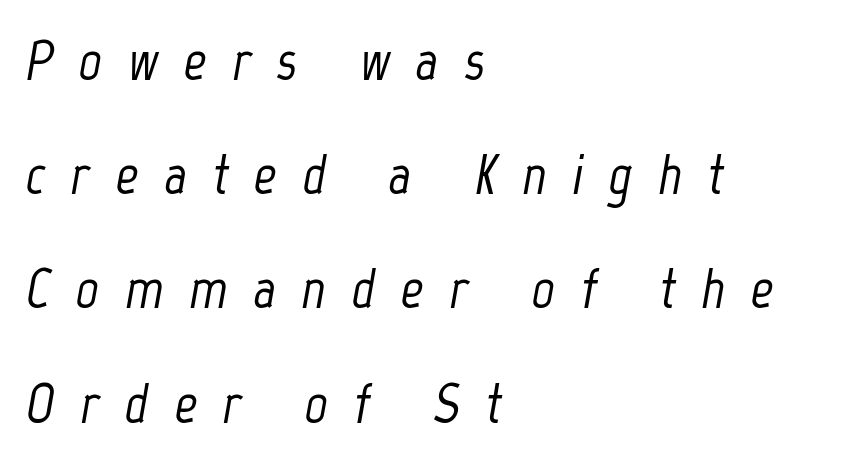
{"italic": "yes", "lean": "right", "slant_degrees": 12, "width": "condensed", "stroke_contrast": "low", "x_height": "medium", "monospaced": "no", "underline": "no", "align": "left", "line_spacing": "loose", "line_spacing_ratio": 2.04, "letter_spacing": "wide", "letter_spacing_em": 0.46, "glyph_px": 56}
